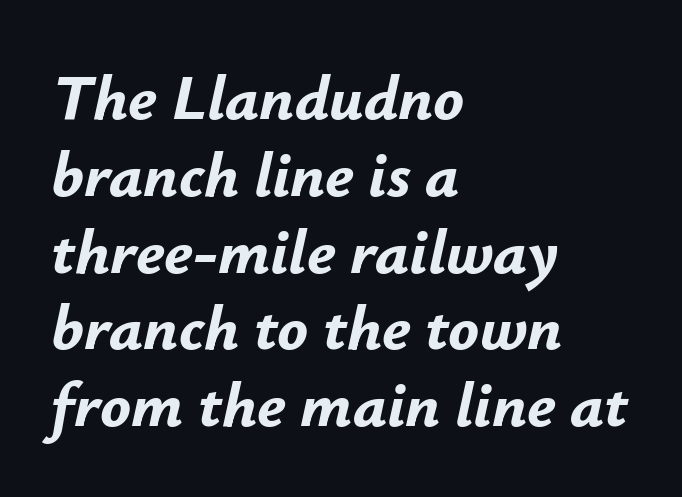
{"italic": "yes", "lean": "right", "slant_degrees": 12, "bold": "yes", "weight": "bold", "width": "normal", "stroke_contrast": "low", "x_height": "small", "monospaced": "no", "underline": "no", "align": "left", "line_spacing_ratio": 1.2, "letter_spacing": "normal", "letter_spacing_em": 0.0, "glyph_px": 64}
